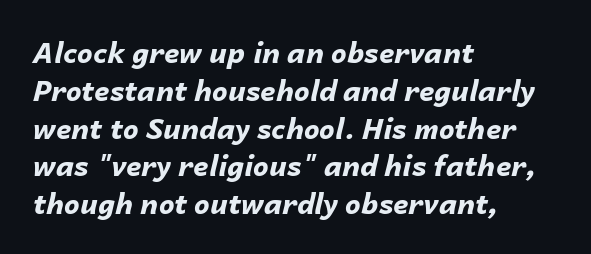
Spacing verdict: proportional, widths tailored to each character. A full-strength bold gives these letters their thick strokes. Notice how the stems are inclined rather than vertical — that's the hallmark of italics. Rule under the text: the space is simply empty. Which margin do the lines hug? The left one — the right edge is uneven.
